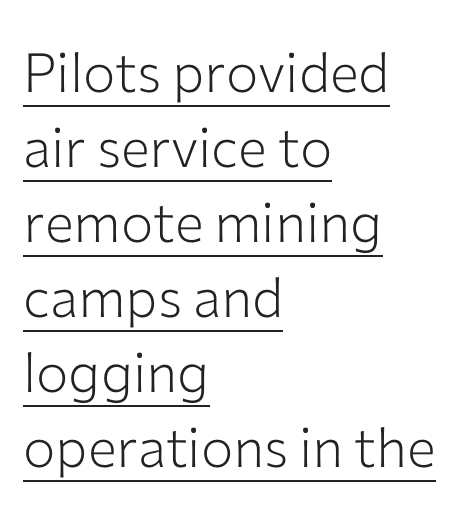
The image shows 54 px light sans-serif type, upright; set left-aligned, normal line spacing (1.39x), normal letter spacing, underlined; low stroke contrast and a medium x-height.
